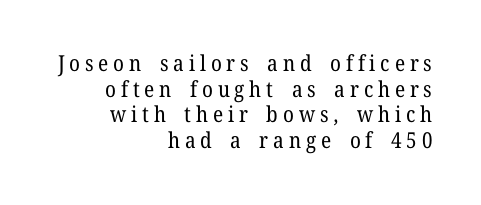
The image shows 22 px text type, upright; set right-aligned, line spacing 1.17x, unusually wide letter spacing (+0.22 em), not underlined.
